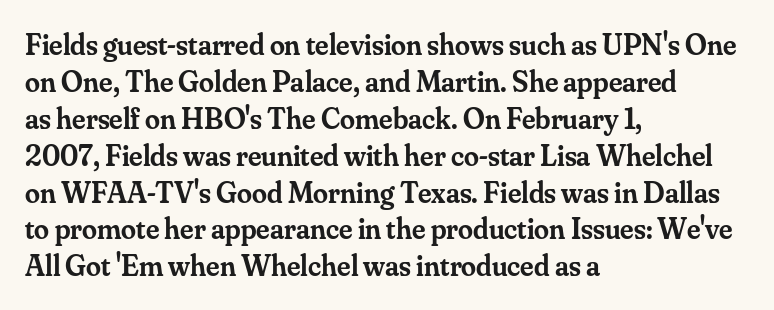
Q: Is the text bold? A: Semi-bold.
Q: Is the text italic (slanted)? A: No, it is upright.
Q: Is the typeface a serif or a sans-serif typeface? A: Serif.
Q: Is the text underlined? A: No.
Q: How is the paragraph aligned? A: Left-aligned.
Q: Is the spacing between letters normal or unusually wide? A: Normal.
Q: Width (condensed, normal, or wide)? A: Normal.
Q: Stroke contrast? A: Medium.
Q: x-height? A: Small.
Q: Monospaced? A: No.
